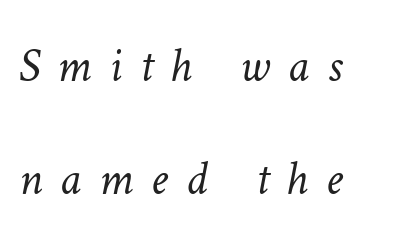
The image shows 49 px light type; set left-aligned, loose line spacing (2.3x), unusually wide letter spacing (+0.36 em), not underlined; low stroke contrast and a medium x-height.
